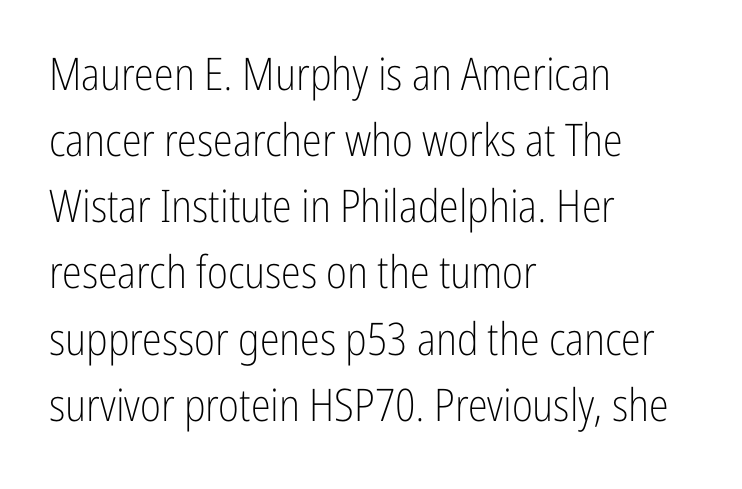
{"serif": "no", "italic": "no", "bold": "no", "weight": "light", "width": "condensed", "stroke_contrast": "low", "x_height": "medium", "monospaced": "no", "underline": "no", "align": "left", "line_spacing": "normal", "line_spacing_ratio": 1.47, "letter_spacing": "normal", "letter_spacing_em": 0.0, "glyph_px": 45}
